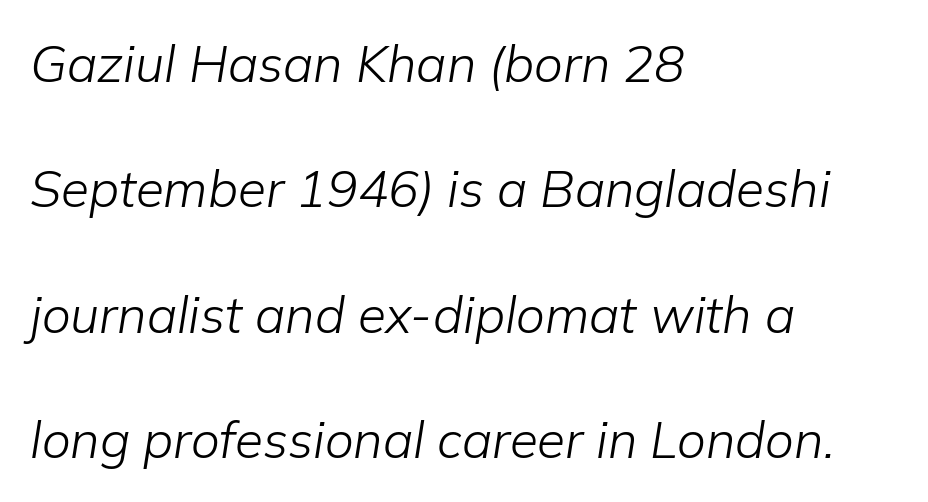
The image shows 51 px light type, italic (leaning right); set left-aligned, loose line spacing (2.46x), normal letter spacing, not underlined; low stroke contrast and a medium x-height.
